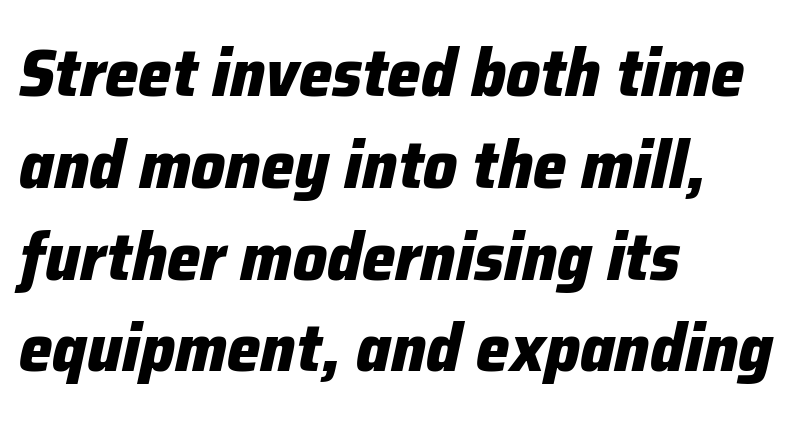
Plenty of ink on the page — the face is bold. Visually the block forms a straight wall on the left and a jagged coastline on the right. Quick note: interline space is typical. Is this a fixed-width face? No — the glyphs have proportional, varying widths. Students, note that the glyphs here touch the page at normal intervals. The baseline area is clear.
